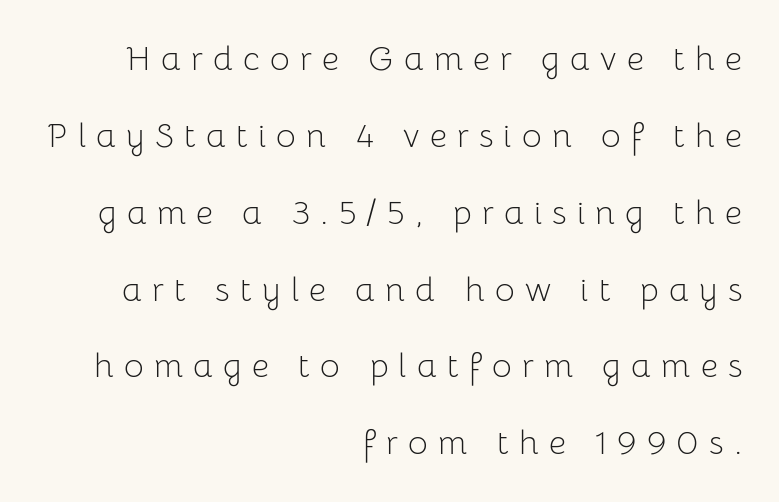
{"serif": "no", "italic": "no", "bold": "no", "weight": "light", "width": "normal", "stroke_contrast": "low", "x_height": "medium", "monospaced": "no", "underline": "no", "align": "right", "line_spacing": "loose", "line_spacing_ratio": 2.26, "letter_spacing": "wide", "letter_spacing_em": 0.3, "glyph_px": 34}
